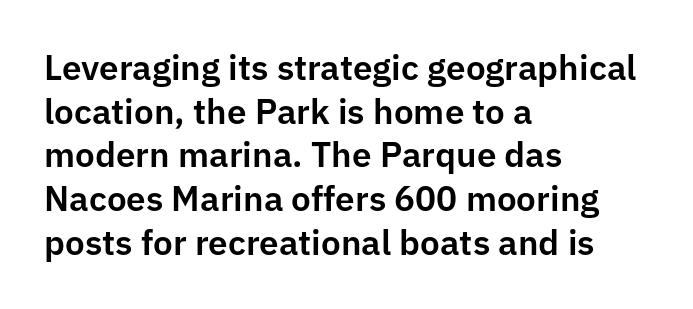
The image shows 35 px sans-serif type, upright; set left-aligned, normal line spacing (1.25x), normal letter spacing, not underlined; low stroke contrast and a medium x-height.
